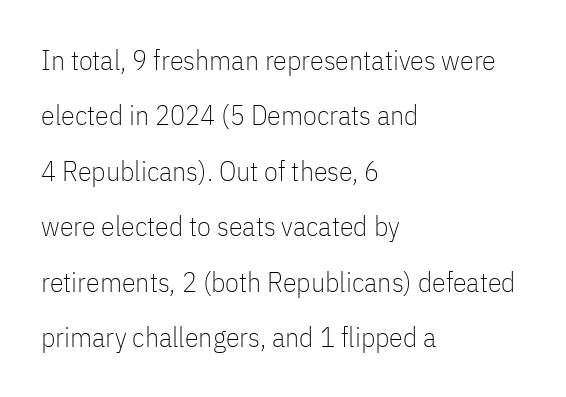
The image shows 28 px thin, condensed sans-serif type, upright; set left-aligned, loose line spacing (1.98x), normal letter spacing, not underlined; low stroke contrast and a medium x-height.
